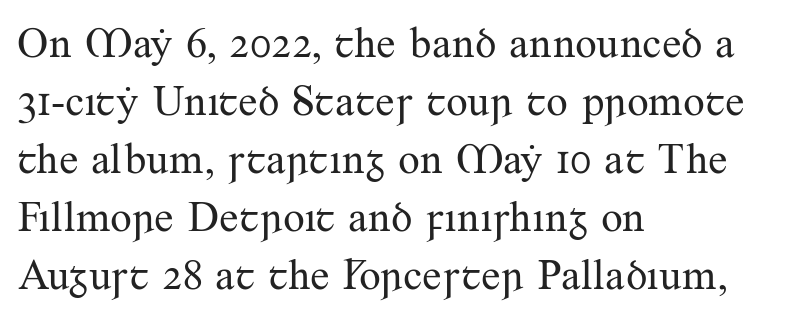
The image shows 43 px regular-weight serif type, upright; set left-aligned, normal line spacing (1.35x), normal letter spacing, not underlined; medium stroke contrast and a small x-height.
